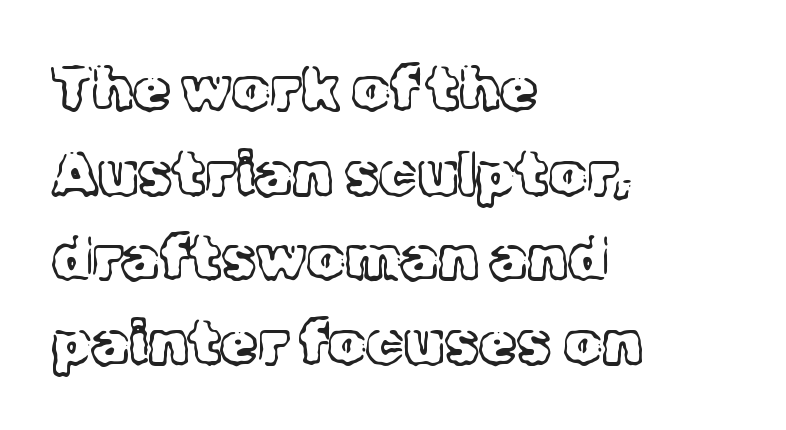
Q: Is the text bold? A: No.
Q: Is the text italic (slanted)? A: No, it is upright.
Q: Is the typeface a serif or a sans-serif typeface? A: Serif.
Q: Is the text underlined? A: No.
Q: How is the paragraph aligned? A: Left-aligned.
Q: Is the spacing between letters normal or unusually wide? A: Normal.
Q: Is the spacing between lines tight, normal or loose? A: Normal.
Q: Width (condensed, normal, or wide)? A: Normal.
Q: x-height? A: Medium.
Q: Monospaced? A: No.
